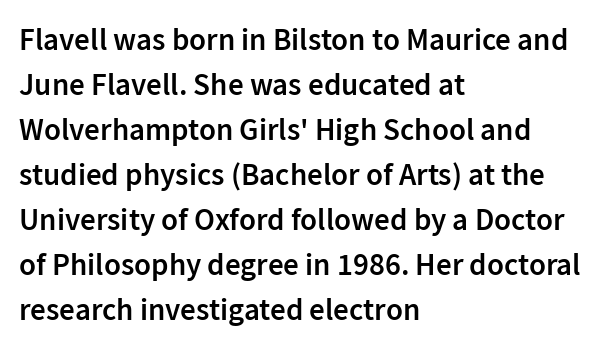
Q: Is the text bold? A: Semi-bold.
Q: Is the text italic (slanted)? A: No, it is upright.
Q: Is the typeface a serif or a sans-serif typeface? A: Sans-serif.
Q: Is the text underlined? A: No.
Q: How is the paragraph aligned? A: Left-aligned.
Q: Is the spacing between letters normal or unusually wide? A: Normal.
Q: Is the spacing between lines tight, normal or loose? A: Normal.
Q: Width (condensed, normal, or wide)? A: Normal.
Q: Stroke contrast? A: Low.
Q: x-height? A: Medium.
Q: Monospaced? A: No.
